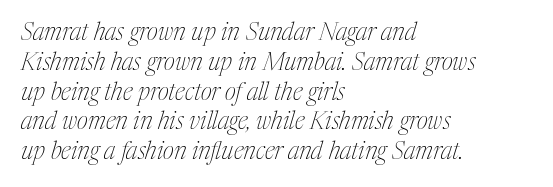
{"italic": "yes", "lean": "right", "slant_degrees": 17, "bold": "no", "underline": "no", "align": "left", "line_spacing_ratio": 1.24, "letter_spacing": "normal", "letter_spacing_em": 0.0, "glyph_px": 24}
